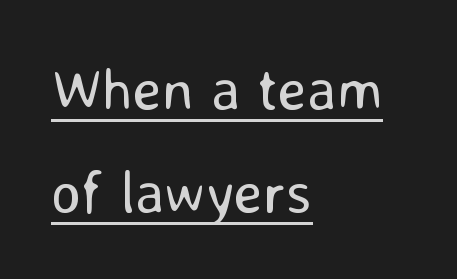
The image shows 59 px regular-weight sans-serif type, upright; set left-aligned, line spacing 1.74x, normal letter spacing, underlined; low stroke contrast and a medium x-height.
